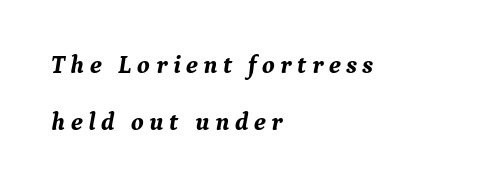
The string is rendered with underlining switched off. The ragged edge is on the right, which tells us the setting is flush left. The letters are slanted; this is an italic face. Does the weight exceed regular? Yes, all the way to bold.
